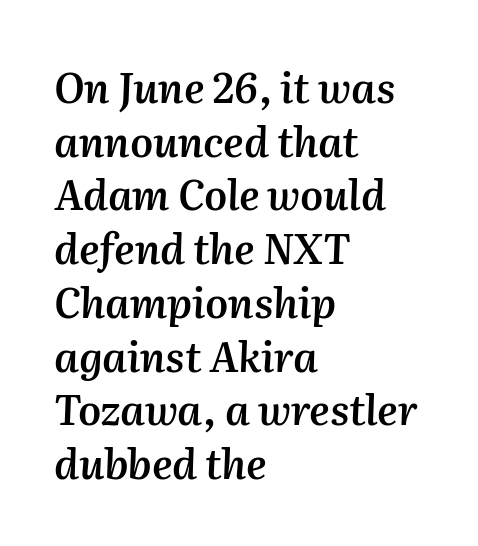
Q: Is the text bold? A: Semi-bold.
Q: Is the text italic (slanted)? A: Yes, it leans right by about 2 degrees.
Q: Is the text underlined? A: No.
Q: How is the paragraph aligned? A: Left-aligned.
Q: Is the spacing between letters normal or unusually wide? A: Normal.
Q: Is the spacing between lines tight, normal or loose? A: Normal.
Q: Width (condensed, normal, or wide)? A: Normal.
Q: Stroke contrast? A: Medium.
Q: x-height? A: Medium.
Q: Monospaced? A: No.
